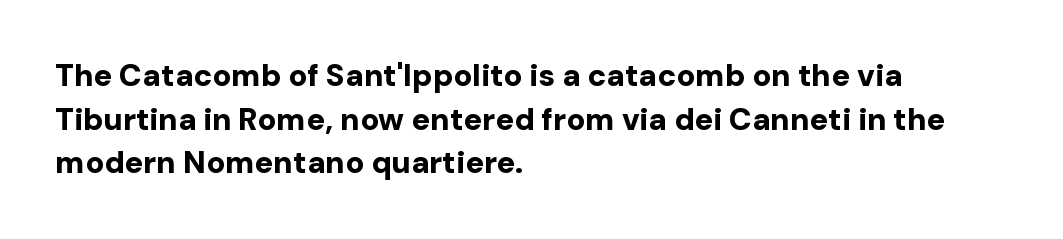
{"serif": "no", "italic": "no", "bold": "yes", "weight": "bold", "width": "normal", "stroke_contrast": "low", "x_height": "medium", "monospaced": "no", "underline": "no", "align": "left", "line_spacing": "normal", "line_spacing_ratio": 1.41, "letter_spacing": "normal", "letter_spacing_em": 0.0, "glyph_px": 31}
